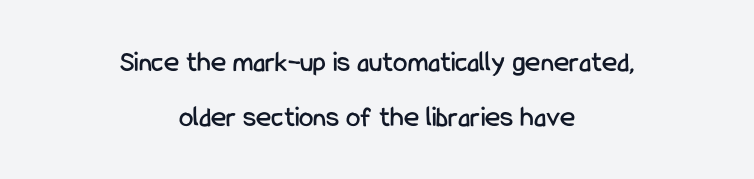
Q: Is the text italic (slanted)? A: No, it is upright.
Q: Is the typeface a serif or a sans-serif typeface? A: Sans-serif.
Q: Is the text underlined? A: No.
Q: How is the paragraph aligned? A: Centered.
Q: Is the spacing between letters normal or unusually wide? A: Normal.
Q: Width (condensed, normal, or wide)? A: Condensed.
Q: Stroke contrast? A: Low.
Q: x-height? A: Medium.
Q: Monospaced? A: No.
